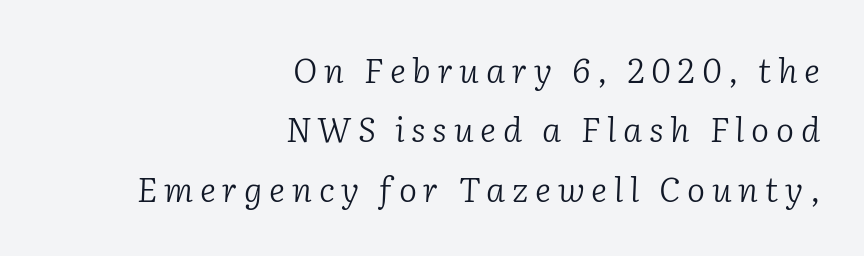
Q: Is the text bold? A: No.
Q: Is the text italic (slanted)? A: Yes, it leans right by about 2 degrees.
Q: Is the typeface a serif or a sans-serif typeface? A: Serif.
Q: Is the text underlined? A: No.
Q: How is the paragraph aligned? A: Right-aligned.
Q: Is the spacing between letters normal or unusually wide? A: Unusually wide.
Q: Width (condensed, normal, or wide)? A: Normal.
Q: Stroke contrast? A: Low.
Q: x-height? A: Medium.
Q: Monospaced? A: No.
